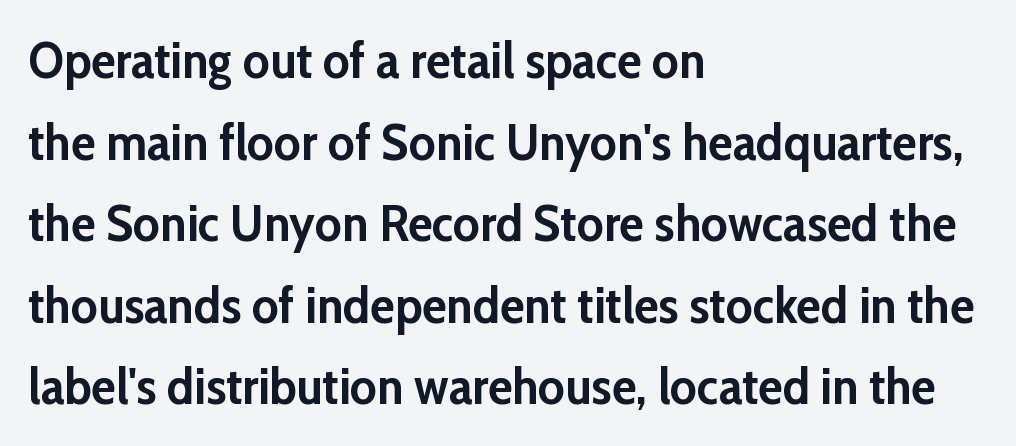
Q: Is the text bold? A: Yes.
Q: Is the text italic (slanted)? A: No, it is upright.
Q: Is the typeface a serif or a sans-serif typeface? A: Sans-serif.
Q: Is the text underlined? A: No.
Q: How is the paragraph aligned? A: Left-aligned.
Q: Is the spacing between letters normal or unusually wide? A: Normal.
Q: Is the spacing between lines tight, normal or loose? A: Normal.
Q: Width (condensed, normal, or wide)? A: Normal.
Q: Stroke contrast? A: Low.
Q: x-height? A: Medium.
Q: Monospaced? A: No.
